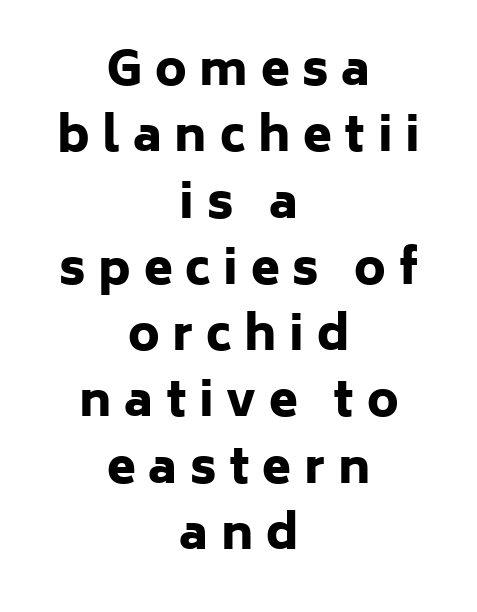
The image shows 47 px heavy sans-serif type, upright; set centered, normal line spacing (1.41x), unusually wide letter spacing (+0.27 em), not underlined; low stroke contrast and a medium x-height.
